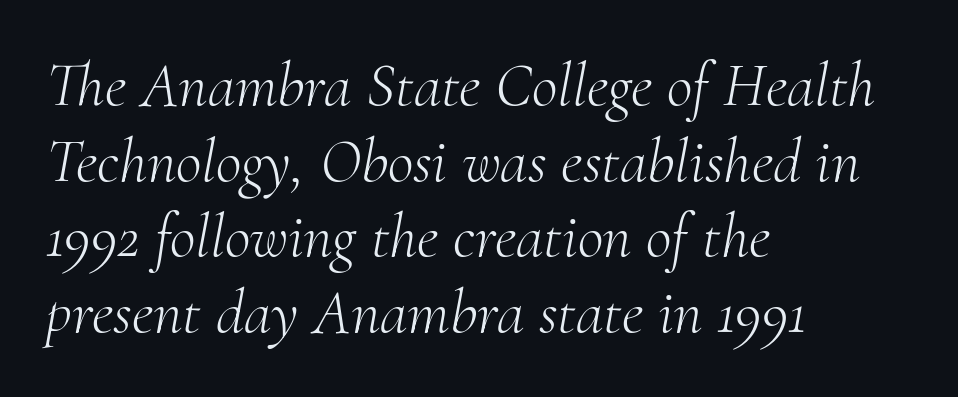
Q: Is the text bold? A: No.
Q: Is the text italic (slanted)? A: Yes, it leans right by about 10 degrees.
Q: Is the typeface a serif or a sans-serif typeface? A: Serif.
Q: Is the text underlined? A: No.
Q: How is the paragraph aligned? A: Left-aligned.
Q: Is the spacing between letters normal or unusually wide? A: Normal.
Q: Width (condensed, normal, or wide)? A: Normal.
Q: Stroke contrast? A: Medium.
Q: x-height? A: Small.
Q: Monospaced? A: No.
